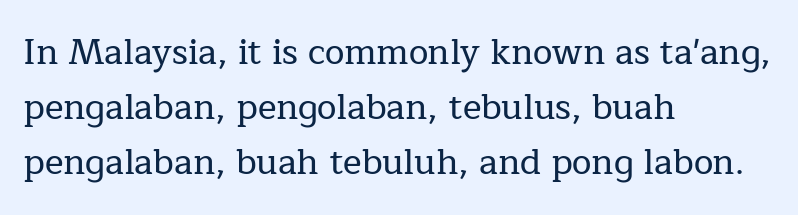
{"serif": "yes", "italic": "no", "width": "normal", "stroke_contrast": "low", "x_height": "medium", "monospaced": "no", "underline": "no", "align": "left", "line_spacing": "normal", "line_spacing_ratio": 1.57, "letter_spacing": "normal", "letter_spacing_em": 0.0, "glyph_px": 35}
